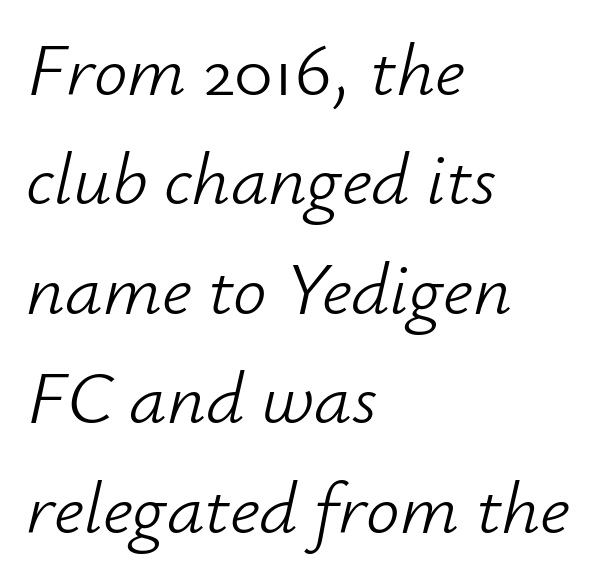
Q: Is the text bold? A: No.
Q: Is the text italic (slanted)? A: Yes, it leans right by about 12 degrees.
Q: Is the text underlined? A: No.
Q: How is the paragraph aligned? A: Left-aligned.
Q: Is the spacing between letters normal or unusually wide? A: Normal.
Q: Is the spacing between lines tight, normal or loose? A: Normal.
Q: Width (condensed, normal, or wide)? A: Normal.
Q: Stroke contrast? A: Low.
Q: x-height? A: Small.
Q: Monospaced? A: No.
